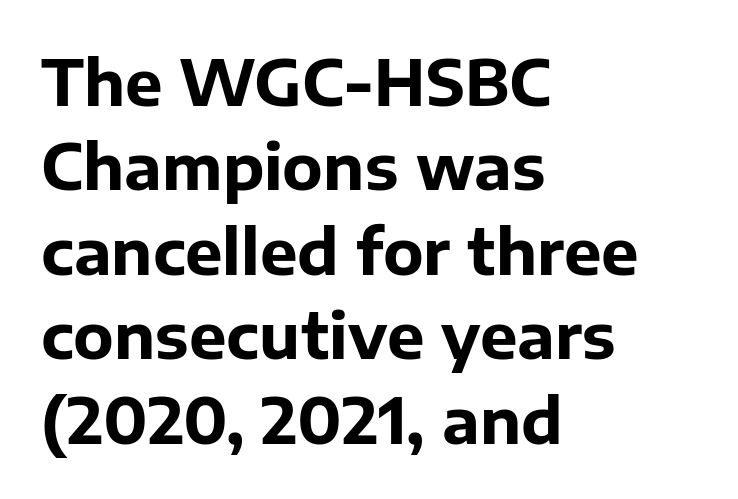
Q: Is the text bold? A: Yes.
Q: Is the text italic (slanted)? A: No, it is upright.
Q: Is the typeface a serif or a sans-serif typeface? A: Sans-serif.
Q: Is the text underlined? A: No.
Q: How is the paragraph aligned? A: Left-aligned.
Q: Is the spacing between letters normal or unusually wide? A: Normal.
Q: Is the spacing between lines tight, normal or loose? A: Normal.
Q: Width (condensed, normal, or wide)? A: Normal.
Q: Stroke contrast? A: Low.
Q: x-height? A: Medium.
Q: Monospaced? A: No.
